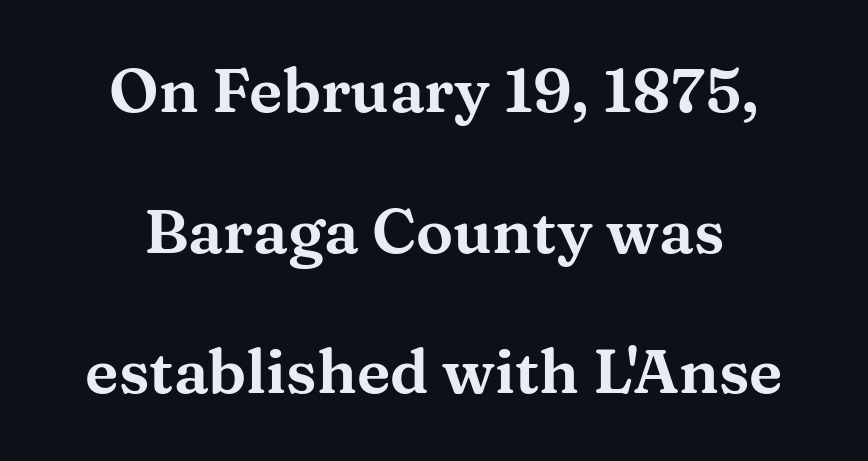
{"serif": "yes", "italic": "no", "width": "wide", "stroke_contrast": "medium", "x_height": "medium", "monospaced": "no", "underline": "no", "align": "center", "line_spacing": "loose", "line_spacing_ratio": 2.27, "letter_spacing": "normal", "letter_spacing_em": 0.0, "glyph_px": 62}
